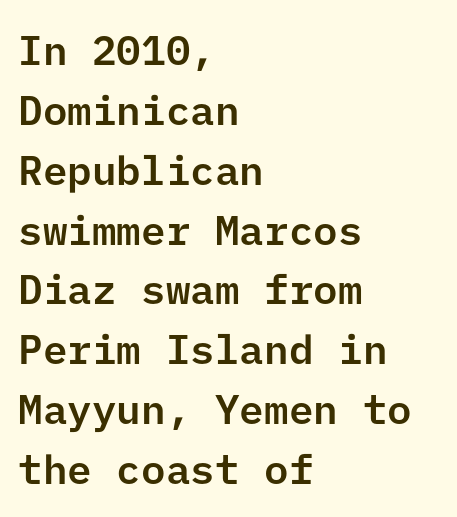
The image shows 41 px sans-serif type, upright; set left-aligned, normal line spacing (1.46x), normal letter spacing, not underlined; low stroke contrast and a medium x-height.
